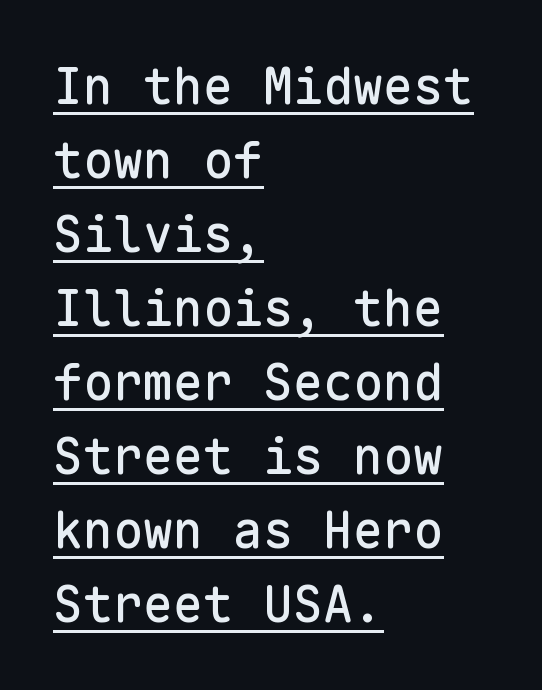
{"serif": "no", "italic": "no", "width": "normal", "stroke_contrast": "low", "x_height": "medium", "monospaced": "yes", "underline": "yes", "align": "left", "line_spacing": "normal", "line_spacing_ratio": 1.48, "letter_spacing": "normal", "letter_spacing_em": 0.0, "glyph_px": 50}
